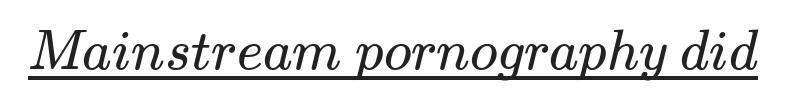
{"serif": "yes", "bold": "no", "weight": "regular", "width": "wide", "stroke_contrast": "medium", "x_height": "small", "monospaced": "no", "underline": "yes", "letter_spacing": "normal", "letter_spacing_em": 0.0, "glyph_px": 56}
